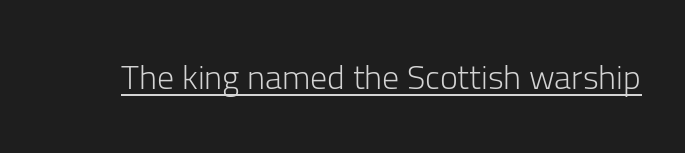
The weight would be labelled regular, book, light, or lighter still. Check the space under the baseline: a stroke is drawn there. Tracking here is standard; glyphs follow each other at the usual distance. The face used here is proportionally spaced, like ordinary book or web type. This rendering employs a face without finishing strokes, i.e., a sans-serif.
